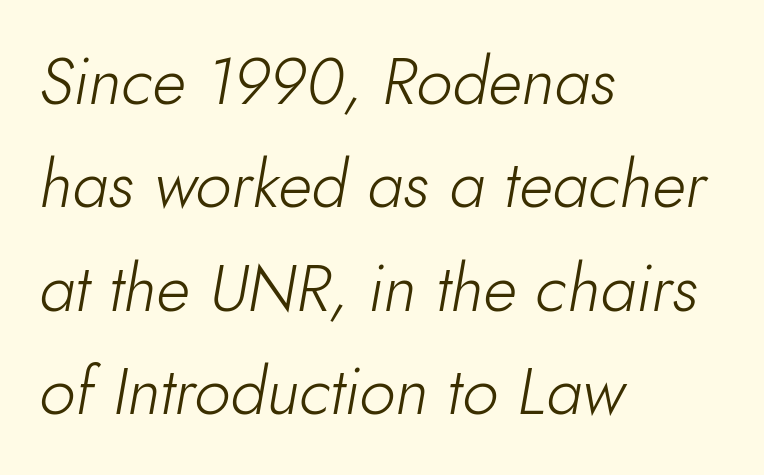
The image shows 65 px light type, italic (leaning right); set left-aligned, normal line spacing (1.59x), normal letter spacing, not underlined; low stroke contrast and a small x-height.
